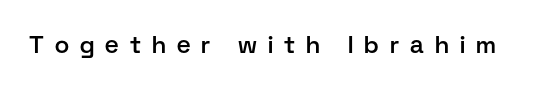
Caption: expanded tracking, letters set apart. Clear beneath every line of the passage. Strokes here are thickened, but only to semibold level. This sample uses an upright cut, with every glyph sitting square on the baseline.
